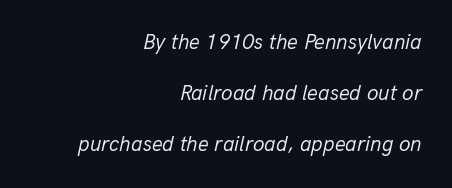
Q: Is the text bold? A: No.
Q: Is the text italic (slanted)? A: Yes, it leans right by about 13 degrees.
Q: Is the text underlined? A: No.
Q: How is the paragraph aligned? A: Right-aligned.
Q: Is the spacing between letters normal or unusually wide? A: Normal.
Q: Is the spacing between lines tight, normal or loose? A: Loose.
